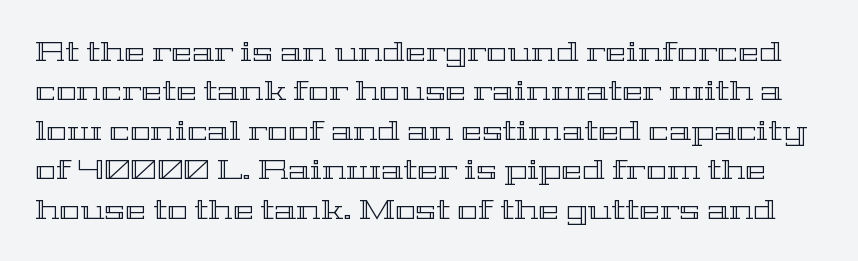
These lines are rendered in a variable-pitch font. Upright lettering throughout. Evenly set lines give the paragraph a standard silhouette. How are the letters spaced? Ordinarily, with no added tracking. Descenders are the only things crossing below the line.
